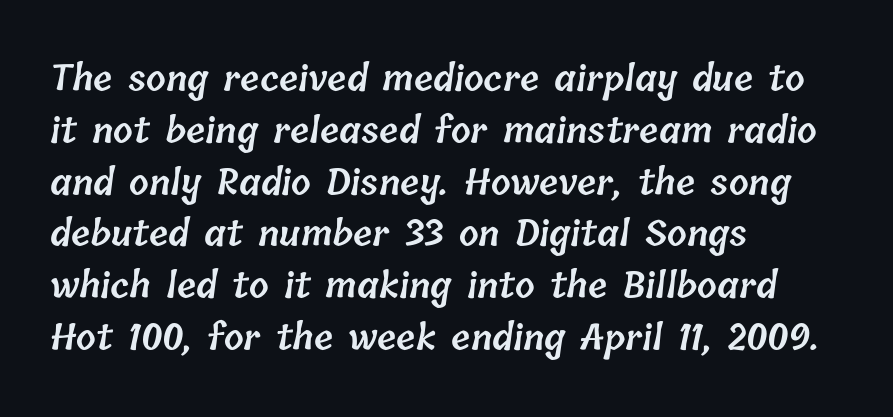
Q: Is the text bold? A: Semi-bold.
Q: Is the text underlined? A: No.
Q: How is the paragraph aligned? A: Left-aligned.
Q: Is the spacing between letters normal or unusually wide? A: Normal.
Q: Is the spacing between lines tight, normal or loose? A: Normal.
Q: Width (condensed, normal, or wide)? A: Normal.
Q: Stroke contrast? A: Low.
Q: x-height? A: Medium.
Q: Monospaced? A: No.
